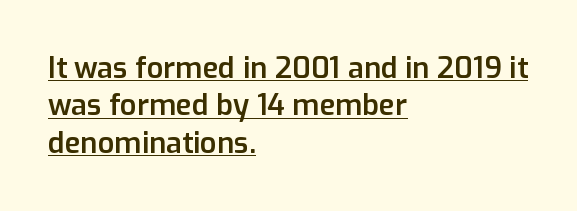
Q: Is the text bold? A: Semi-bold.
Q: Is the text italic (slanted)? A: No, it is upright.
Q: Is the typeface a serif or a sans-serif typeface? A: Sans-serif.
Q: Is the text underlined? A: Yes.
Q: How is the paragraph aligned? A: Left-aligned.
Q: Is the spacing between letters normal or unusually wide? A: Normal.
Q: Is the spacing between lines tight, normal or loose? A: Normal.
Q: Width (condensed, normal, or wide)? A: Normal.
Q: Stroke contrast? A: Low.
Q: x-height? A: Medium.
Q: Monospaced? A: No.
